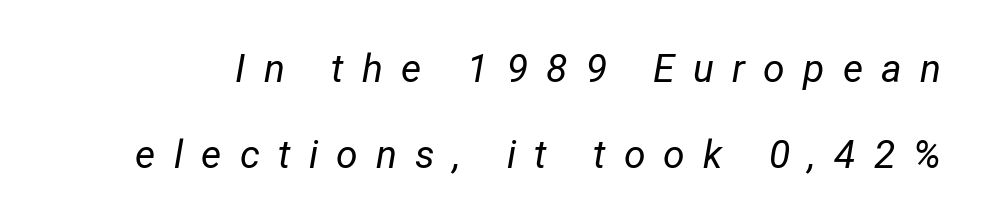
Spacing verdict: proportional, widths tailored to each character. The weight would be labelled regular, book, light, or lighter still. Successive baselines arrive slowly, with a big drop between each. This rendering widens character spacing well past its baseline value.
